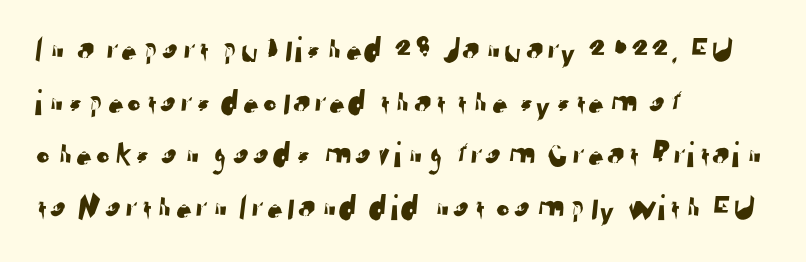
{"serif": "no", "width": "normal", "stroke_contrast": "low", "x_height": "medium", "monospaced": "no", "underline": "no", "align": "left", "line_spacing": "normal", "line_spacing_ratio": 1.42, "letter_spacing": "normal", "letter_spacing_em": 0.0, "glyph_px": 37}
